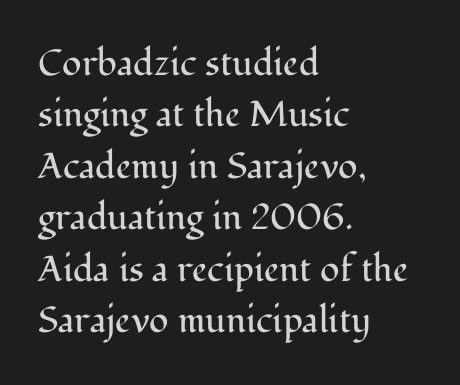
The image shows 36 px regular-weight serif type, upright; set left-aligned, normal line spacing (1.43x), normal letter spacing, not underlined; medium stroke contrast and a medium x-height.
